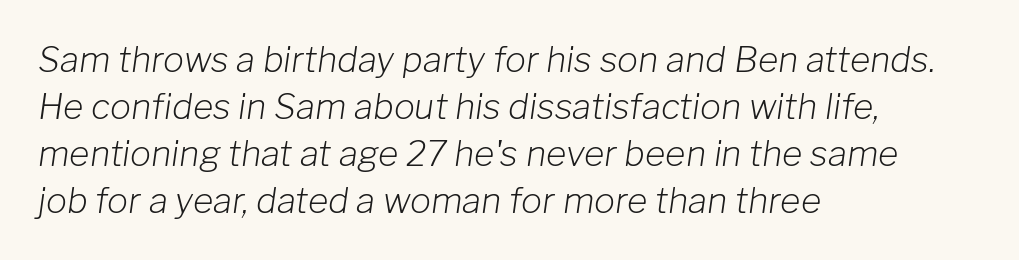
Heaviness? Minimal to ordinary, like unemphasized prose. Vertically, the passage feels balanced, rows spaced as you'd expect. The passage shown has conventional tracking throughout. Compared with a centered layout, this one pins lines to the left instead. The specimen omits any rule beneath the text block's lines. Looks like regular typesetting: each glyph gets only the width it needs.
